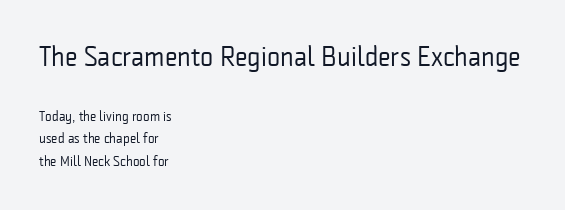
{"serif": "no", "italic": "no", "bold": "no", "weight": "regular", "width": "condensed", "stroke_contrast": "low", "x_height": "medium", "monospaced": "no", "underline": "no", "align": "left", "line_spacing": "normal", "line_spacing_ratio": 1.62, "letter_spacing": "normal", "letter_spacing_em": 0.0, "larger_block": "first", "size_ratio": 2.0, "glyph_px": 28}
